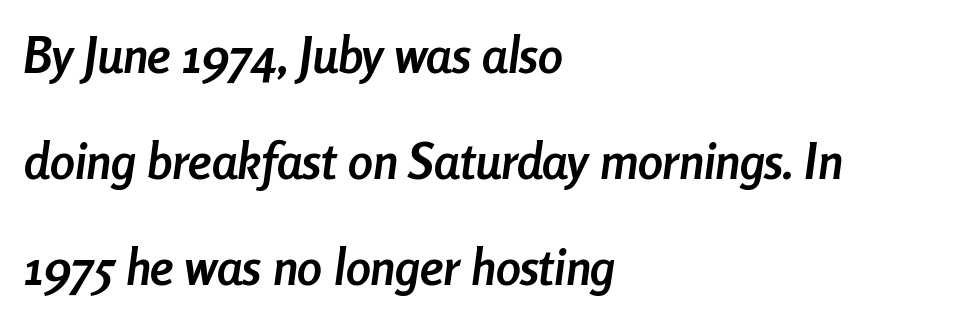
The image shows 50 px semibold, condensed type, italic (leaning right); set left-aligned, loose line spacing (2.12x), normal letter spacing, not underlined; low stroke contrast and a medium x-height.
